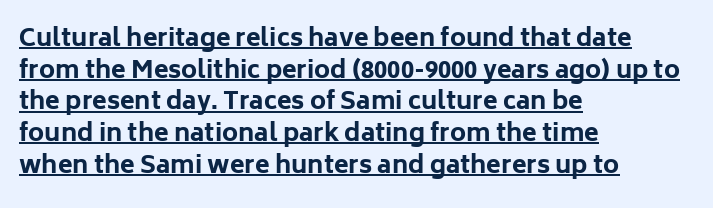
{"italic": "no", "bold": "yes", "underline": "yes", "align": "left", "line_spacing": "normal", "line_spacing_ratio": 1.32, "letter_spacing": "normal", "letter_spacing_em": 0.0, "glyph_px": 24}
